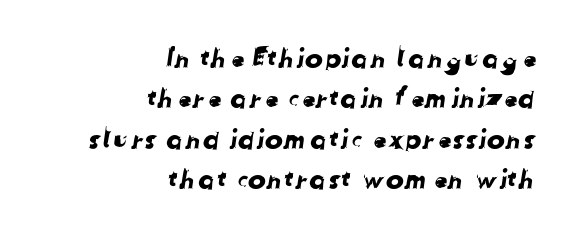
{"underline": "no", "align": "right", "line_spacing": "normal", "line_spacing_ratio": 1.5, "letter_spacing": "normal", "letter_spacing_em": 0.0, "glyph_px": 27}
